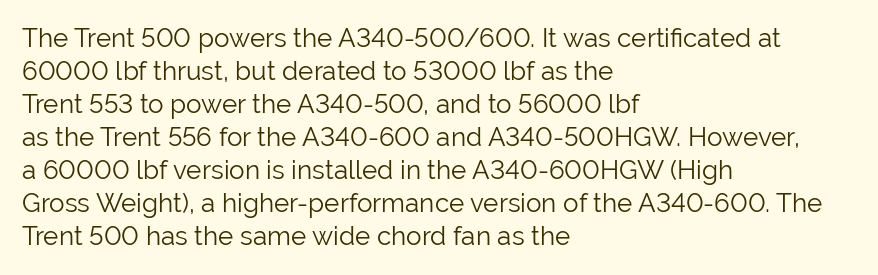
{"italic": "no", "bold": "no", "underline": "no", "align": "left", "line_spacing": "normal", "line_spacing_ratio": 1.27, "letter_spacing": "normal", "letter_spacing_em": 0.0, "glyph_px": 26}
